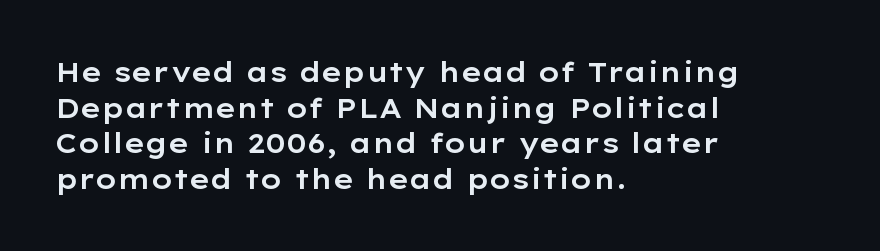
{"italic": "no", "underline": "no", "align": "left", "line_spacing": "normal", "line_spacing_ratio": 1.32, "letter_spacing": "normal", "letter_spacing_em": 0.0, "glyph_px": 27}
